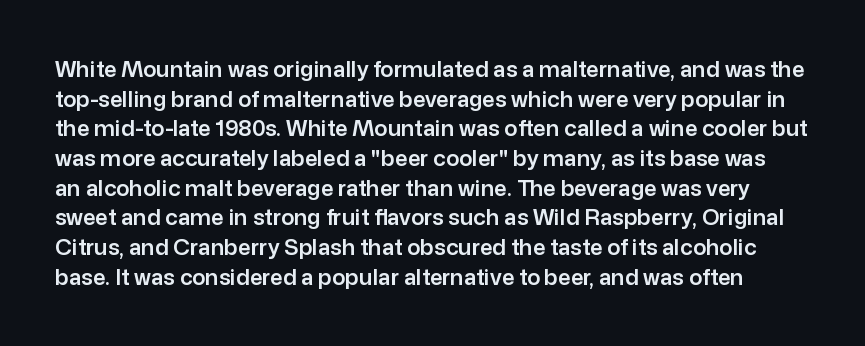
You can tell it's not italic because the verticals are truly vertical. Observe the ordinary spacing: letters are neighbours, not strangers. This block has exactly the height ordinary leading produces. Nobody drew a line under any word here.
